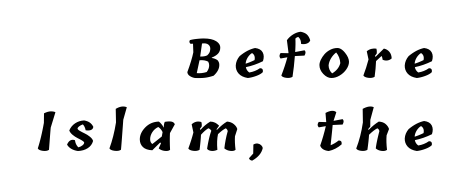
Display-style spreading of the glyphs; the letterfit is very open. In terms of weight, the rendering is a true, heavy bold. Each letter keeps its own natural width here, so spacing adapts to shape. The words here are not underlined.
